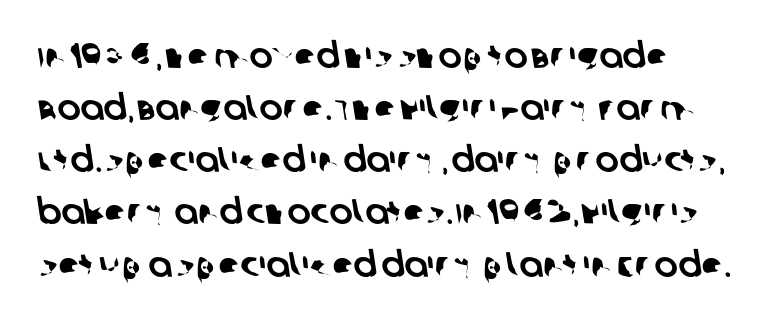
Q: Is the typeface a serif or a sans-serif typeface? A: Sans-serif.
Q: Is the text underlined? A: No.
Q: How is the paragraph aligned? A: Left-aligned.
Q: Is the spacing between letters normal or unusually wide? A: Normal.
Q: Is the spacing between lines tight, normal or loose? A: Normal.
Q: Width (condensed, normal, or wide)? A: Normal.
Q: Stroke contrast? A: Low.
Q: x-height? A: Large.
Q: Monospaced? A: No.
